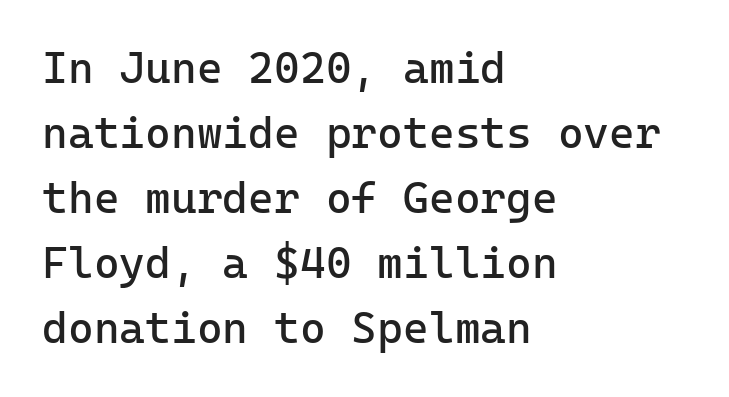
The image shows 44 px regular-weight sans-serif type, upright; set left-aligned, normal line spacing (1.48x), normal letter spacing, not underlined; low stroke contrast and a medium x-height.
